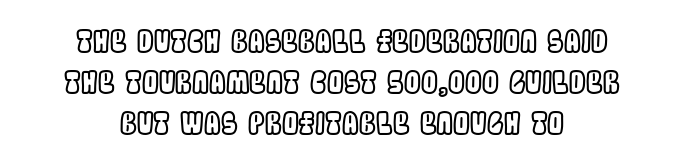
{"italic": "no", "width": "condensed", "x_height": "large", "monospaced": "no", "underline": "no", "align": "center", "line_spacing": "normal", "line_spacing_ratio": 1.37, "letter_spacing": "normal", "letter_spacing_em": 0.0, "glyph_px": 30}
